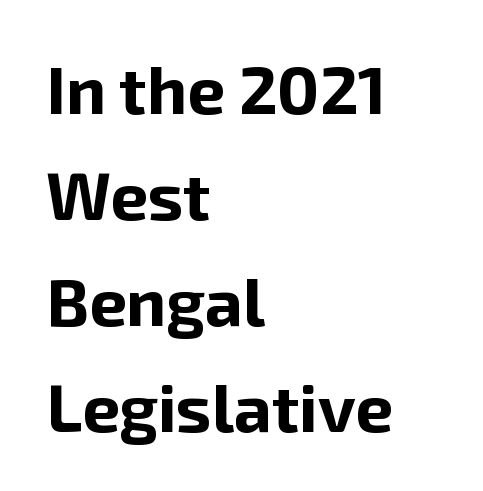
{"serif": "no", "italic": "no", "bold": "yes", "weight": "bold", "width": "normal", "stroke_contrast": "low", "x_height": "medium", "monospaced": "no", "underline": "no", "align": "left", "line_spacing": "normal", "line_spacing_ratio": 1.58, "letter_spacing": "normal", "letter_spacing_em": 0.0, "glyph_px": 67}
